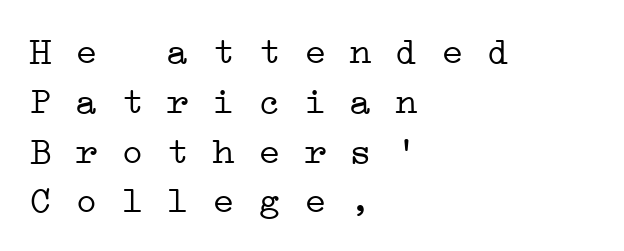
Q: Is the text bold? A: No.
Q: Is the typeface a serif or a sans-serif typeface? A: Serif.
Q: Is the text underlined? A: No.
Q: How is the paragraph aligned? A: Left-aligned.
Q: Is the spacing between letters normal or unusually wide? A: Normal.
Q: Is the spacing between lines tight, normal or loose? A: Normal.
Q: Width (condensed, normal, or wide)? A: Wide.
Q: Stroke contrast? A: Low.
Q: x-height? A: Medium.
Q: Monospaced? A: Yes.
